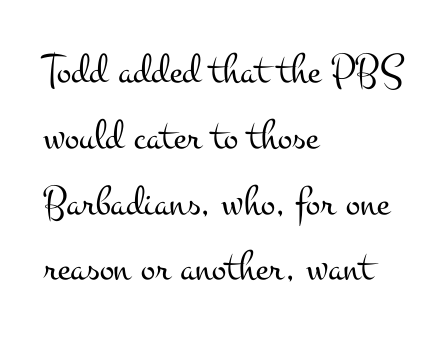
{"bold": "no", "weight": "light", "width": "wide", "stroke_contrast": "medium", "x_height": "small", "monospaced": "no", "underline": "no", "align": "left", "line_spacing": "normal", "line_spacing_ratio": 1.53, "letter_spacing": "normal", "letter_spacing_em": 0.0, "glyph_px": 43}
